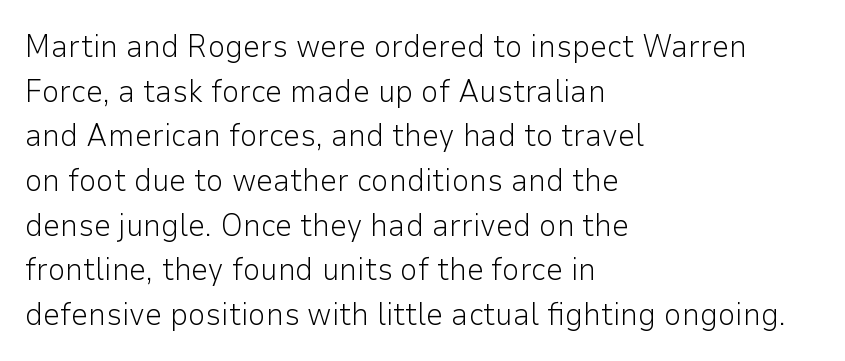
{"serif": "no", "italic": "no", "bold": "no", "weight": "light", "width": "normal", "stroke_contrast": "low", "x_height": "medium", "monospaced": "no", "underline": "no", "align": "left", "line_spacing": "normal", "line_spacing_ratio": 1.44, "letter_spacing": "normal", "letter_spacing_em": 0.0, "glyph_px": 31}
